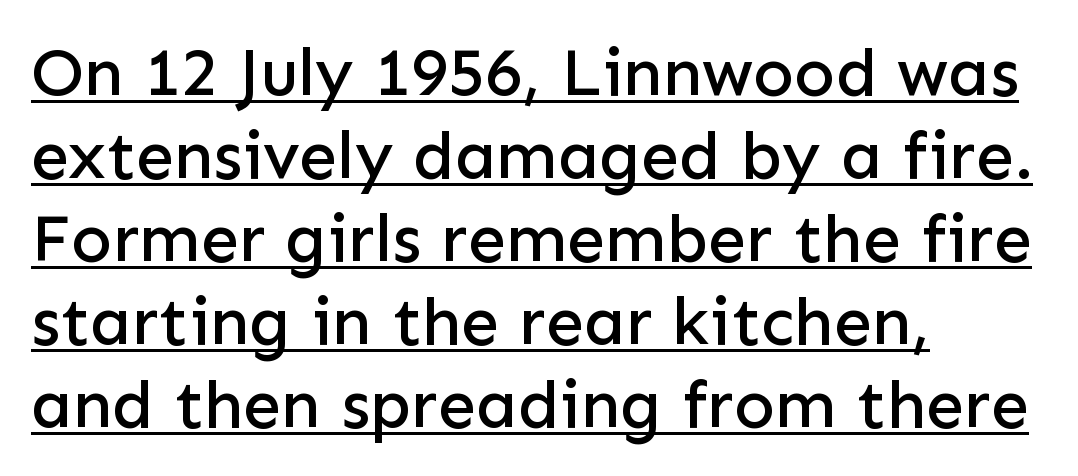
The tracking reads as untouched default to a designer's eye. The setting favours the left margin, as ordinary paragraphs usually do. This is sans-serif lettering, the kind often seen on screens and signage. Like a heading marked for emphasis, these lines bear an underscore. Notice how the stems are strictly vertical — no italics here. Note the varied advance widths — an 'i' is clearly narrower than an 'm'.
